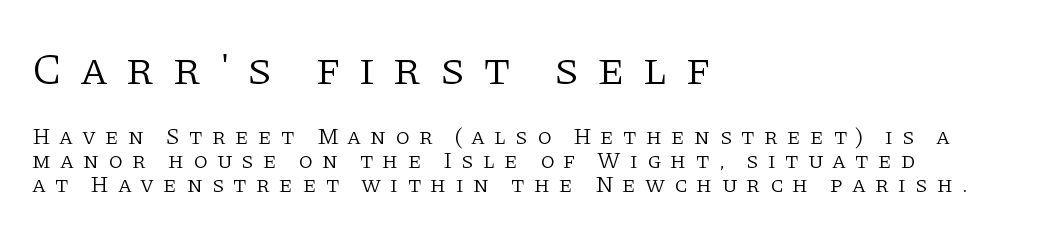
The image shows 46 px light serif type, upright; set left-aligned, tight line spacing (1.06x), unusually wide letter spacing (+0.39 em), not underlined; the first (top) block is 2.0x larger; low stroke contrast and a large x-height.
